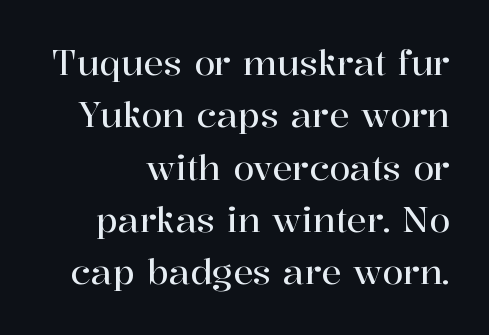
Standard letterfit; no display-style spreading of the glyphs. Varying glyph widths throughout — classic text-font behaviour. Whoever set this chose a conventional vertical rhythm. In terms of letterform style, serifs are clearly present.
